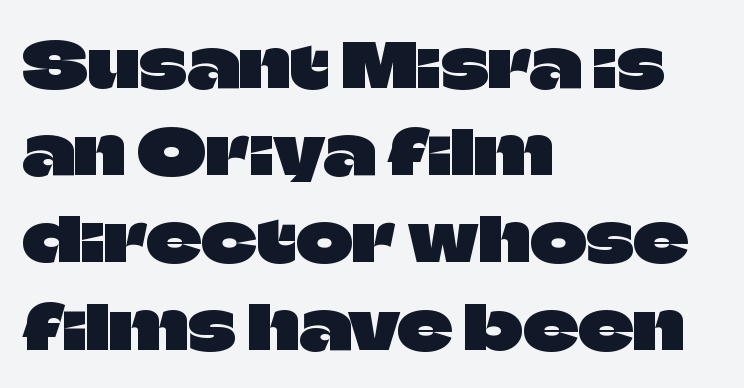
{"serif": "no", "italic": "no", "width": "normal", "stroke_contrast": "low", "x_height": "large", "monospaced": "no", "underline": "no", "align": "left", "line_spacing": "normal", "line_spacing_ratio": 1.43, "letter_spacing": "normal", "letter_spacing_em": 0.0, "glyph_px": 61}
